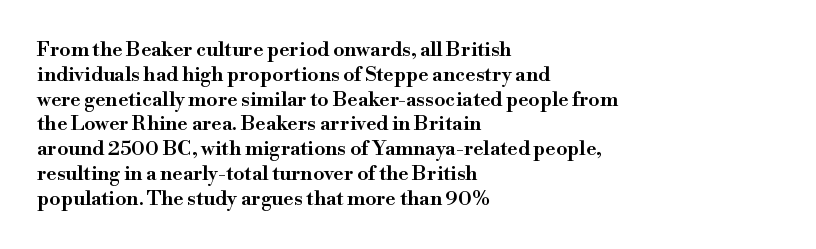
{"italic": "no", "bold": "semi", "underline": "no", "align": "left", "line_spacing_ratio": 1.24, "letter_spacing": "normal", "letter_spacing_em": 0.0, "glyph_px": 20}
